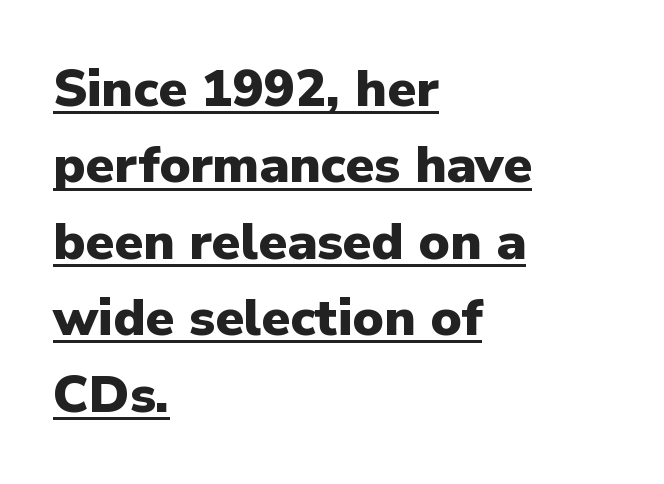
{"serif": "no", "italic": "no", "bold": "yes", "weight": "heavy", "width": "normal", "stroke_contrast": "low", "x_height": "medium", "monospaced": "no", "underline": "yes", "align": "left", "line_spacing": "normal", "line_spacing_ratio": 1.47, "letter_spacing": "normal", "letter_spacing_em": 0.0, "glyph_px": 52}
